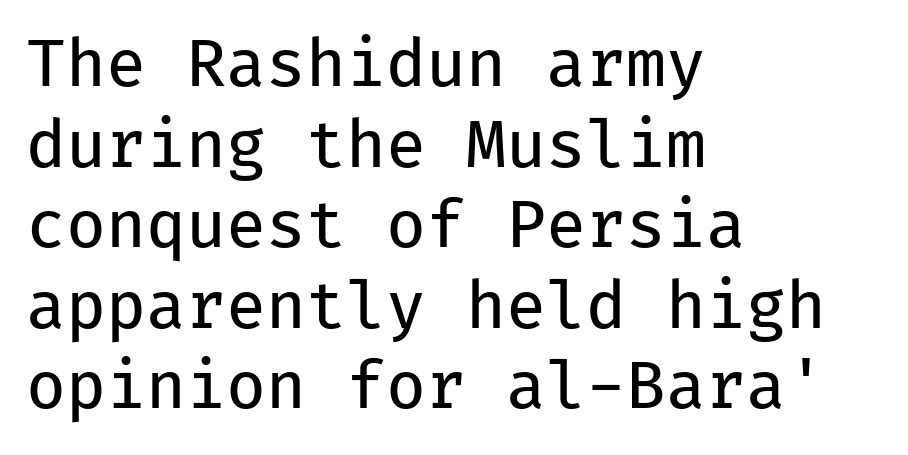
Weight class: somewhere from thin through regular. If you drew a line through each stem, it would be perfectly vertical. Descenders are the only things crossing below the line. Does extra space separate the letters? No, they use regular spacing. Spacing verdict: monospaced, one width for all characters.
